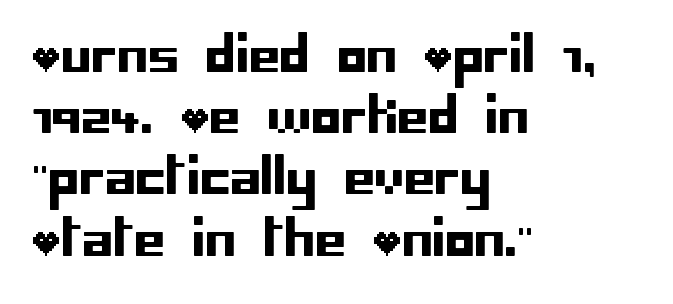
{"serif": "no", "italic": "no", "width": "normal", "stroke_contrast": "low", "x_height": "large", "underline": "no", "align": "left", "line_spacing": "normal", "line_spacing_ratio": 1.25, "letter_spacing": "normal", "letter_spacing_em": 0.0, "glyph_px": 49}
